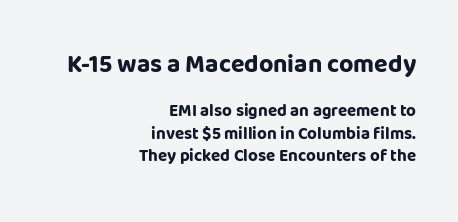
Q: Is the text bold? A: Yes.
Q: Is the text italic (slanted)? A: No, it is upright.
Q: Is the text underlined? A: No.
Q: How is the paragraph aligned? A: Right-aligned.
Q: Is the spacing between letters normal or unusually wide? A: Normal.
Q: Is the spacing between lines tight, normal or loose? A: Normal.
Q: Which block of text is set in a larger size, the first (top) or the second (bottom)? A: The first (top) one.
